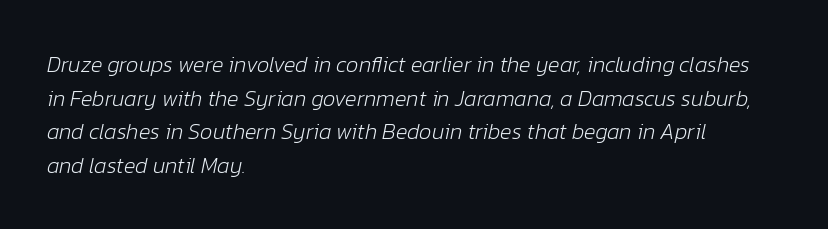
Descenders hang freely into open space. Each stroke keeps to a modest, everyday thickness or less. No extra tracking has been applied to these lines. Posture: slanted. A student would call this left alignment; a typographer would say flush left, rag right. Reading down the column, the eye jumps a familiar distance to each next line.
